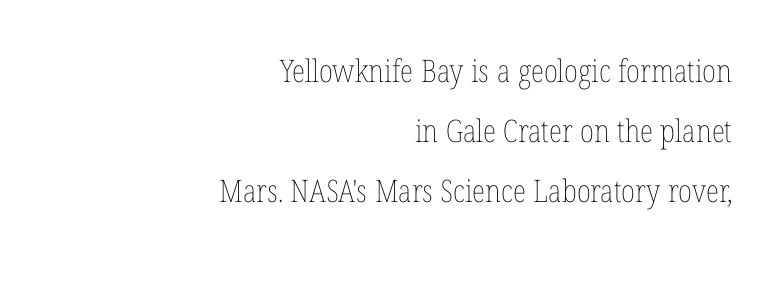
Any mark beneath the type? The region is blank. Honestly, the rows look like they've been pulled way apart. Unbolded letterforms with no extra heft. Compared with a flush-left layout, this one pins lines to the opposite, right side. Observe the ordinary spacing: letters are neighbours, not strangers. Note the varied advance widths — an 'i' is clearly narrower than an 'm'.
